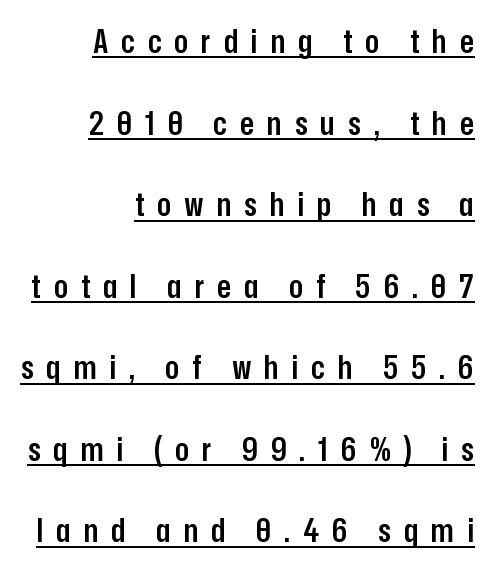
{"serif": "no", "italic": "no", "bold": "semi", "weight": "semibold", "width": "condensed", "stroke_contrast": "low", "x_height": "medium", "monospaced": "no", "underline": "yes", "align": "right", "line_spacing": "loose", "line_spacing_ratio": 2.47, "letter_spacing": "wide", "letter_spacing_em": 0.39, "glyph_px": 33}
